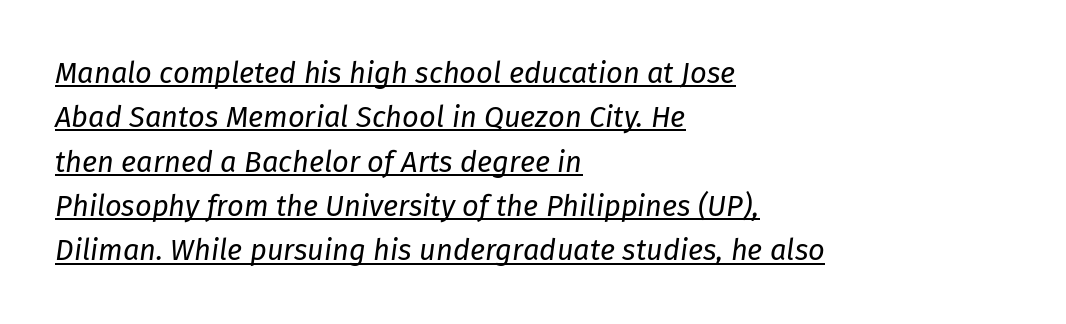
The image shows 29 px regular-weight type, italic (leaning right); set left-aligned, normal line spacing (1.53x), normal letter spacing, underlined; low stroke contrast and a medium x-height.
